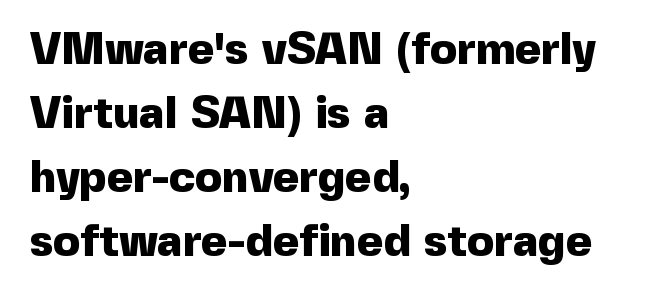
Observe the absence of serifs on each vertical stroke in this sample. In terms of posture, this sample is upright. The space between consecutive lines is moderate. Varying glyph widths throughout — classic text-font behaviour. Underlining? Definitely not there. On the weight axis this lands at bold, roughly 700.
